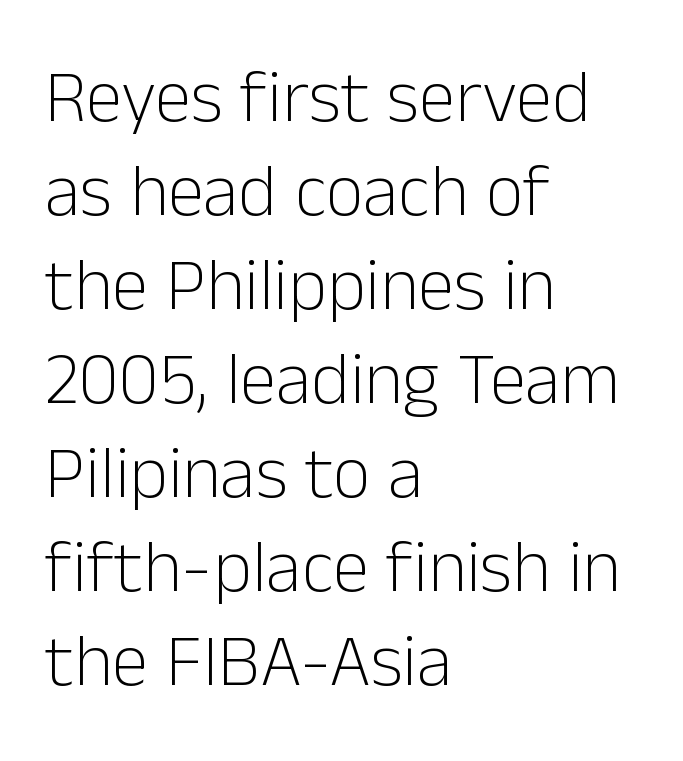
{"serif": "no", "italic": "no", "bold": "no", "weight": "light", "width": "normal", "stroke_contrast": "low", "x_height": "medium", "monospaced": "no", "underline": "no", "align": "left", "line_spacing": "normal", "line_spacing_ratio": 1.27, "letter_spacing": "normal", "letter_spacing_em": 0.0, "glyph_px": 74}
